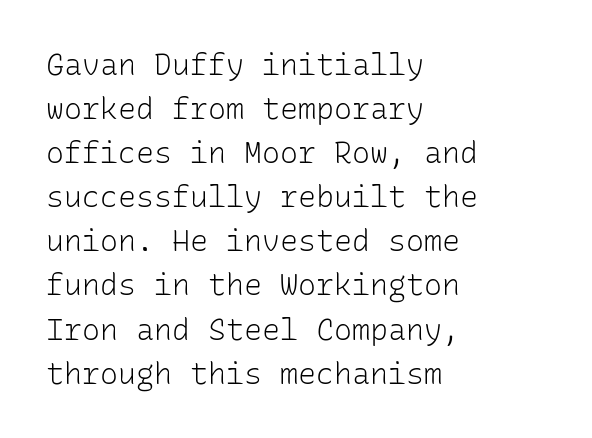
Q: Is the text bold? A: No.
Q: Is the text italic (slanted)? A: No, it is upright.
Q: Is the typeface a serif or a sans-serif typeface? A: Sans-serif.
Q: Is the text underlined? A: No.
Q: How is the paragraph aligned? A: Left-aligned.
Q: Is the spacing between letters normal or unusually wide? A: Normal.
Q: Is the spacing between lines tight, normal or loose? A: Normal.
Q: Width (condensed, normal, or wide)? A: Normal.
Q: Stroke contrast? A: Low.
Q: x-height? A: Medium.
Q: Monospaced? A: Yes.
